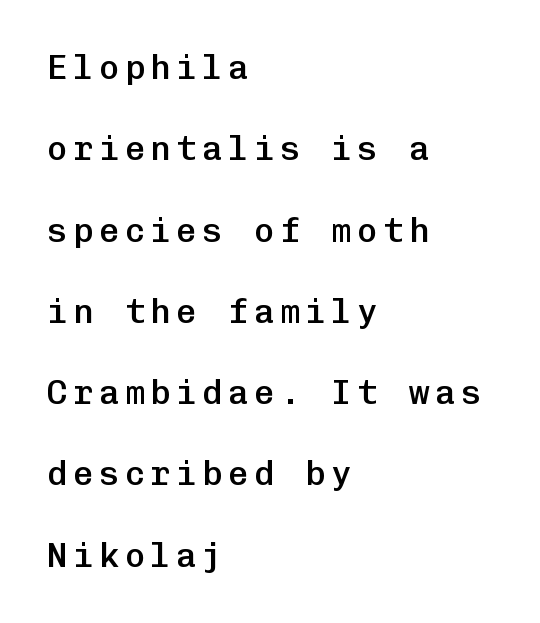
{"serif": "no", "italic": "no", "bold": "semi", "weight": "semibold", "width": "normal", "stroke_contrast": "low", "x_height": "medium", "monospaced": "yes", "underline": "no", "align": "left", "line_spacing": "loose", "line_spacing_ratio": 2.39, "glyph_px": 34}
